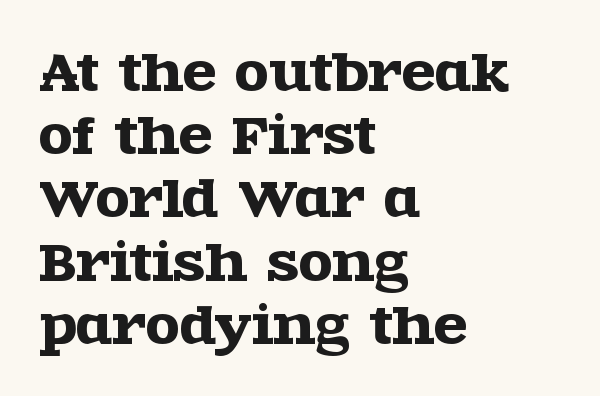
{"serif": "yes", "italic": "no", "width": "wide", "x_height": "large", "monospaced": "no", "underline": "no", "align": "left", "line_spacing": "normal", "line_spacing_ratio": 1.29, "letter_spacing": "normal", "letter_spacing_em": 0.0, "glyph_px": 49}
